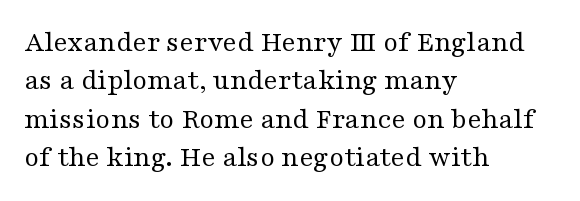
No chunkiness to these letters — they're not bold. Between one letter and the next there's only the usual sliver of space. Designer's note — italics off, roman on. Reading down the column, the eye jumps a familiar distance to each next line.
